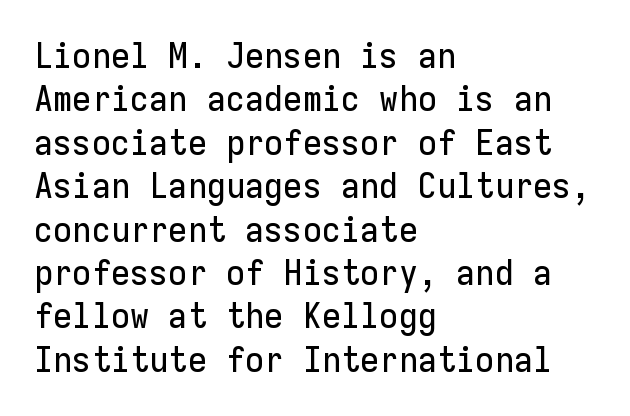
Unlike a traditional serif, this face leaves its strokes unadorned. The space beneath each line is pristine and unruled. Each letter, wide or thin by design, is forced into the same width here. Ordinary non-slanted type is in use.
